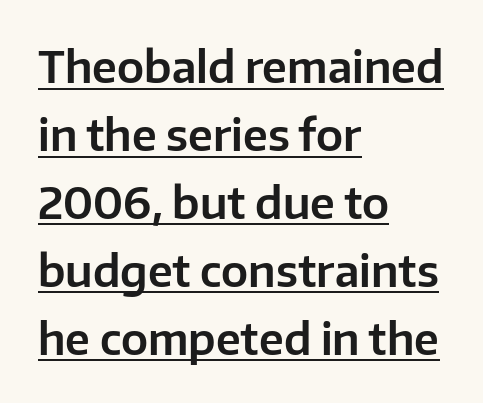
{"serif": "no", "italic": "no", "width": "normal", "stroke_contrast": "low", "x_height": "medium", "monospaced": "no", "underline": "yes", "align": "left", "line_spacing": "normal", "line_spacing_ratio": 1.58, "letter_spacing": "normal", "letter_spacing_em": 0.0, "glyph_px": 43}
